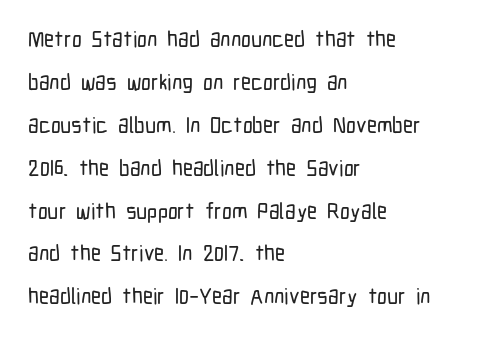
Vertical spacing — loose. Tall strokes in this sample are plumb rather than angled. The specimen omits any rule beneath the text block's lines. Students, note that the glyphs here touch the page at normal intervals. This sample is left-justified, so line endings fall wherever the words run out.
